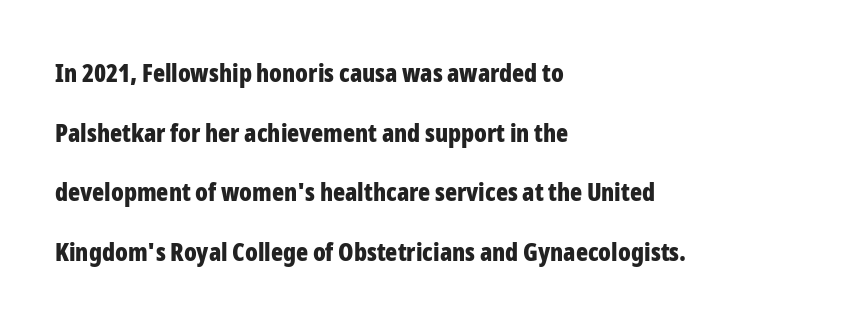
The image shows 25 px bold type, upright; set left-aligned, loose line spacing (2.39x), normal letter spacing, not underlined.
